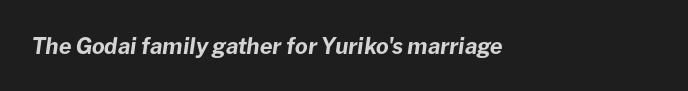
The passage shown is emphatically bold. Descenders are the only things crossing below the line. Between one letter and the next there's only the usual sliver of space. When letters slant like this, we call the style italic.
